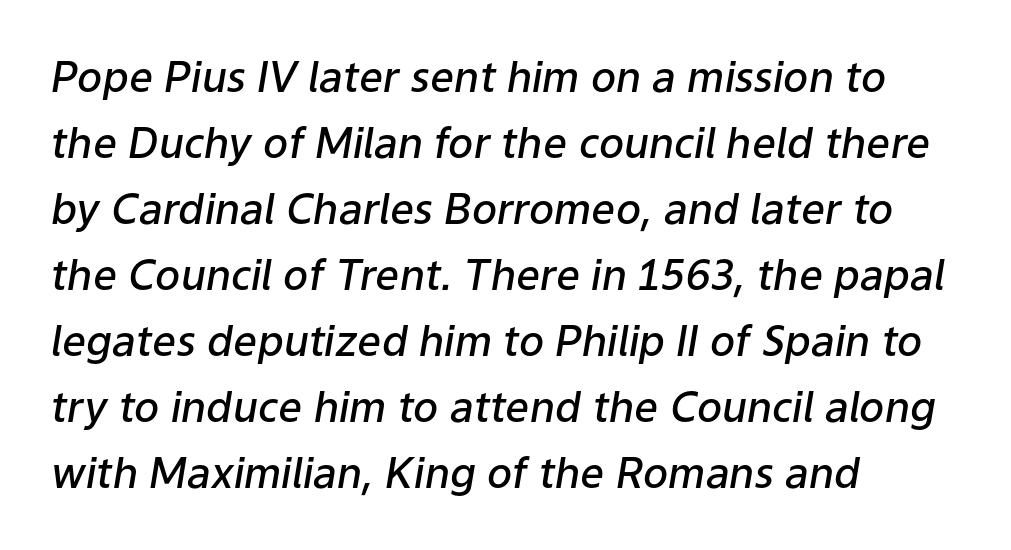
{"italic": "yes", "lean": "right", "slant_degrees": 9, "bold": "semi", "weight": "semibold", "width": "normal", "stroke_contrast": "low", "x_height": "medium", "monospaced": "no", "underline": "no", "align": "left", "line_spacing": "normal", "line_spacing_ratio": 1.57, "letter_spacing": "normal", "letter_spacing_em": 0.0, "glyph_px": 42}
